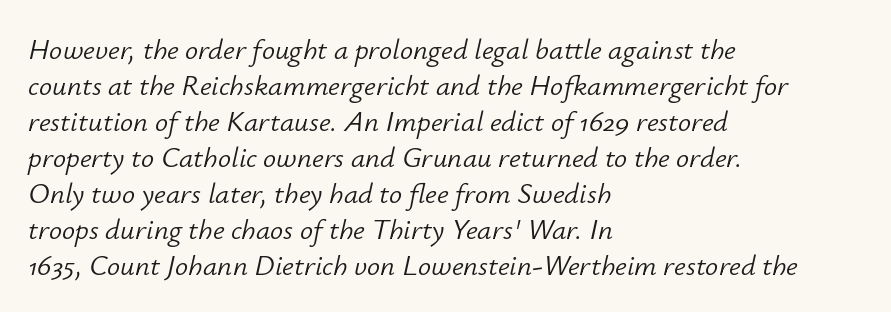
Q: Is the text bold? A: No.
Q: Is the text italic (slanted)? A: Yes, it leans right by about 12 degrees.
Q: Is the text underlined? A: No.
Q: How is the paragraph aligned? A: Left-aligned.
Q: Is the spacing between letters normal or unusually wide? A: Normal.
Q: Width (condensed, normal, or wide)? A: Normal.
Q: Stroke contrast? A: Low.
Q: x-height? A: Small.
Q: Monospaced? A: No.
